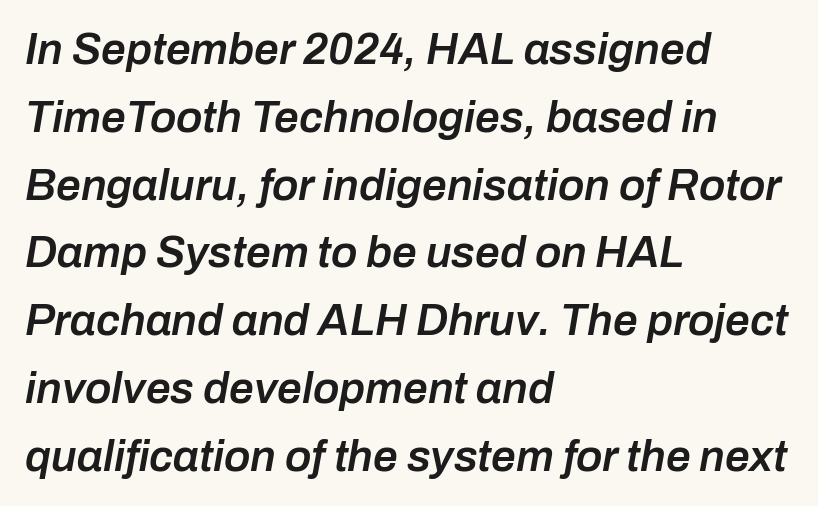
The image shows 44 px semibold type, italic (leaning right); set left-aligned, normal line spacing (1.54x), normal letter spacing, not underlined; low stroke contrast and a medium x-height.
